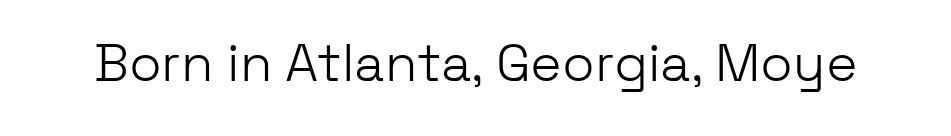
Varying glyph widths throughout — classic text-font behaviour. This sample uses a sans-serif face. Heaviness? Minimal to ordinary, like unemphasized prose. The foot of each line stays bare and open. The gaps between neighbouring characters are ordinary and unremarkable.
